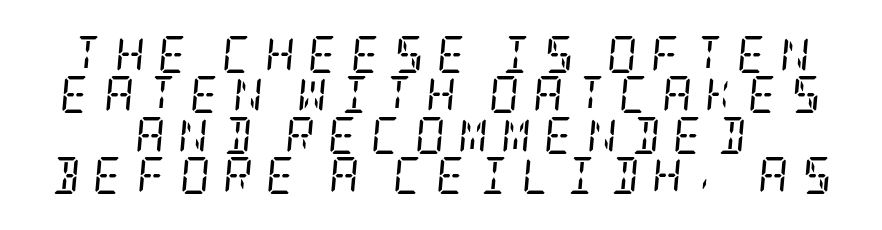
The image shows 37 px regular-weight, condensed serif type, italic (leaning right); set centered, tight line spacing (1.09x), unusually wide letter spacing (+0.35 em), not underlined; low stroke contrast and a large x-height.
